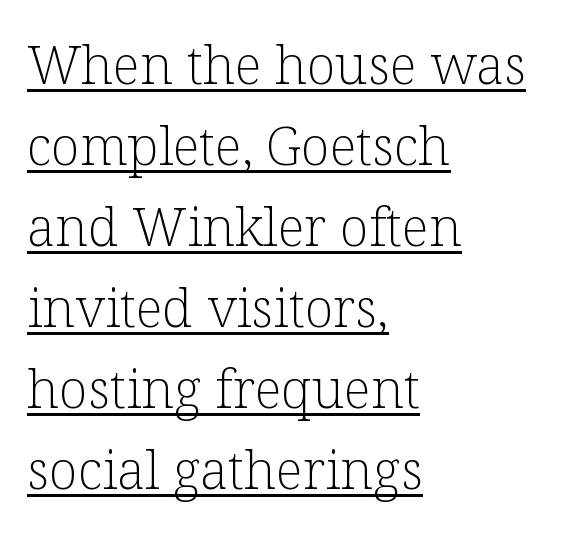
{"serif": "yes", "italic": "no", "bold": "no", "weight": "light", "width": "normal", "stroke_contrast": "low", "x_height": "medium", "monospaced": "no", "underline": "yes", "align": "left", "line_spacing": "normal", "line_spacing_ratio": 1.53, "letter_spacing": "normal", "letter_spacing_em": 0.0, "glyph_px": 53}
